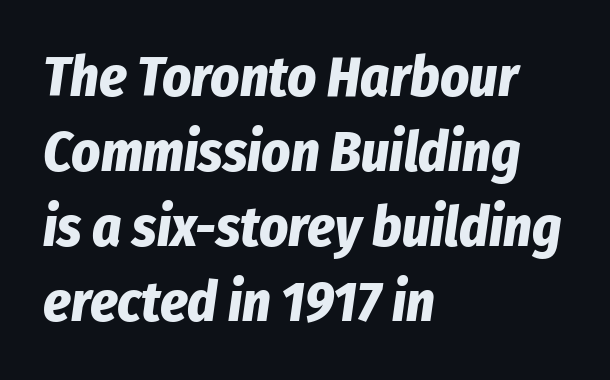
Q: Is the text bold? A: Yes.
Q: Is the text italic (slanted)? A: Yes, it leans right by about 8 degrees.
Q: Is the text underlined? A: No.
Q: How is the paragraph aligned? A: Left-aligned.
Q: Is the spacing between letters normal or unusually wide? A: Normal.
Q: Is the spacing between lines tight, normal or loose? A: Normal.
Q: Width (condensed, normal, or wide)? A: Condensed.
Q: Stroke contrast? A: Low.
Q: x-height? A: Medium.
Q: Monospaced? A: No.
